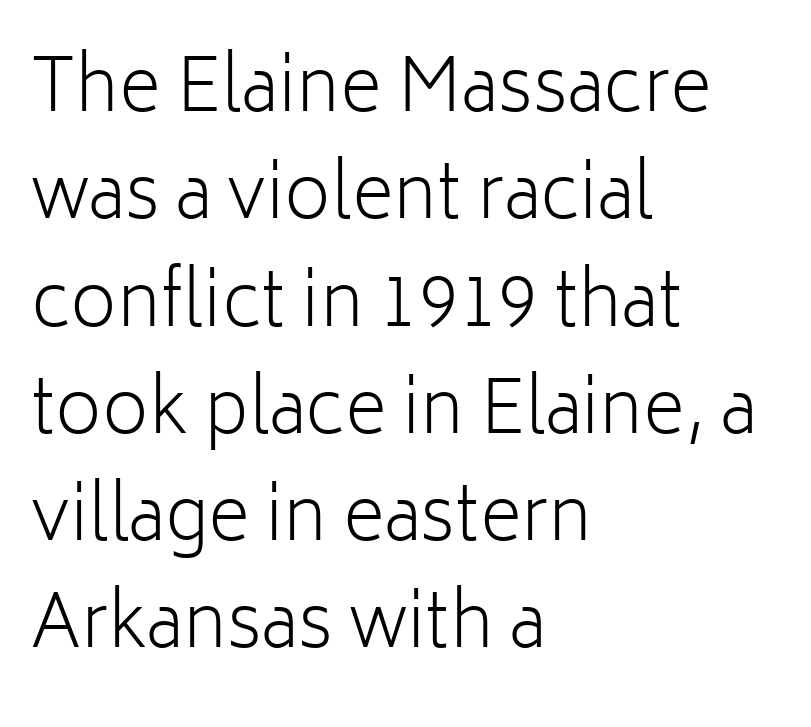
Serifs: no, the terminals of the letterforms are clean. The paragraph has a hard left edge and a soft right edge. There is no visible air inserted between adjacent glyphs. The face looks like a standard text weight, possibly lighter. Looks like regular typesetting: each glyph gets only the width it needs. The gap between lines stays unmarked.
